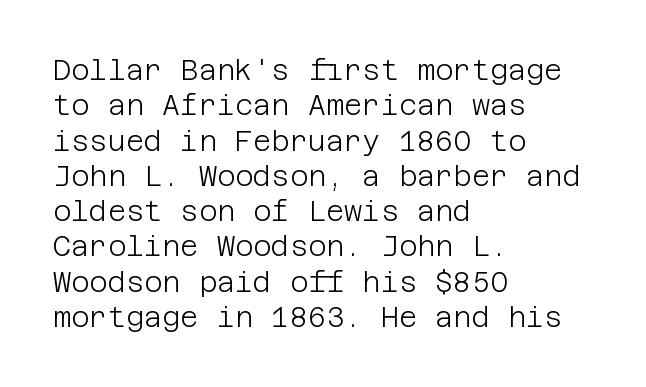
Q: Is the text bold? A: No.
Q: Is the text italic (slanted)? A: No, it is upright.
Q: Is the typeface a serif or a sans-serif typeface? A: Sans-serif.
Q: Is the text underlined? A: No.
Q: How is the paragraph aligned? A: Left-aligned.
Q: Is the spacing between letters normal or unusually wide? A: Normal.
Q: Is the spacing between lines tight, normal or loose? A: Normal.
Q: Width (condensed, normal, or wide)? A: Normal.
Q: Stroke contrast? A: Low.
Q: x-height? A: Large.
